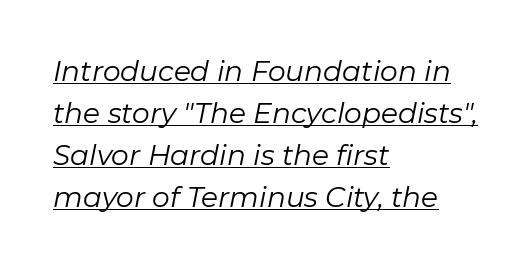
Slanted lettering throughout. Is there an underline? Yes — a line sits under the letters. Left-aligned paragraph, ragged on the right. Summary of vertical rhythm: regular, with standard interline spacing. Spacing verdict: proportional, widths tailored to each character. Words appear dense and cohesive because spacing is normal.
